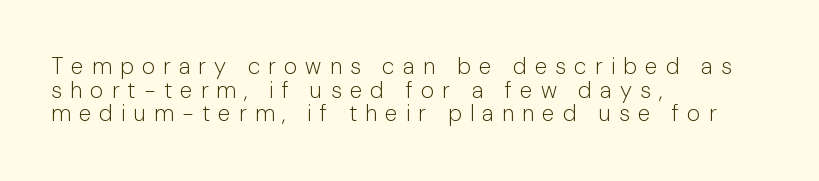
{"italic": "no", "bold": "no", "underline": "no", "align": "left", "line_spacing": "tight", "line_spacing_ratio": 1.03, "letter_spacing": "wide", "letter_spacing_em": 0.35, "glyph_px": 23}
